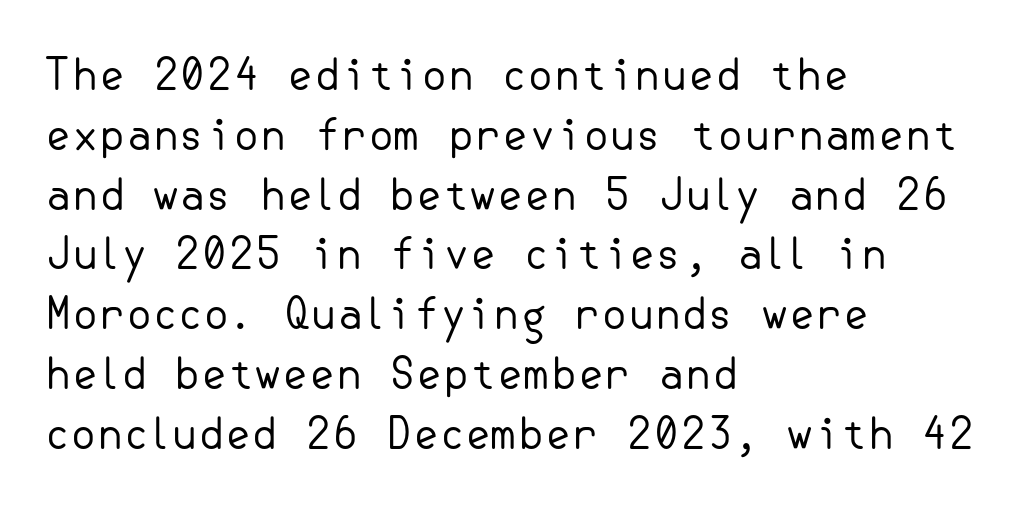
The image shows 43 px regular-weight sans-serif type, upright; set left-aligned, normal line spacing (1.39x), normal letter spacing, not underlined; low stroke contrast and a small x-height.
